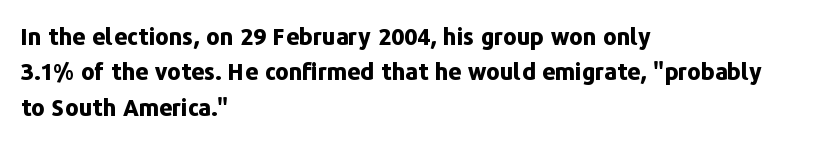
{"italic": "no", "bold": "yes", "underline": "no", "align": "left", "line_spacing": "normal", "line_spacing_ratio": 1.54, "letter_spacing": "normal", "letter_spacing_em": 0.0, "glyph_px": 23}
